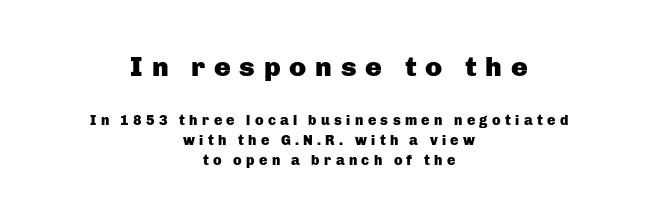
Q: Is the text bold? A: Yes.
Q: Is the text italic (slanted)? A: No, it is upright.
Q: Is the typeface a serif or a sans-serif typeface? A: Sans-serif.
Q: Is the text underlined? A: No.
Q: How is the paragraph aligned? A: Centered.
Q: Is the spacing between letters normal or unusually wide? A: Unusually wide.
Q: Is the spacing between lines tight, normal or loose? A: Normal.
Q: Which block of text is set in a larger size, the first (top) or the second (bottom)? A: The first (top) one.
Q: Width (condensed, normal, or wide)? A: Normal.
Q: Stroke contrast? A: Low.
Q: x-height? A: Medium.
Q: Monospaced? A: No.
